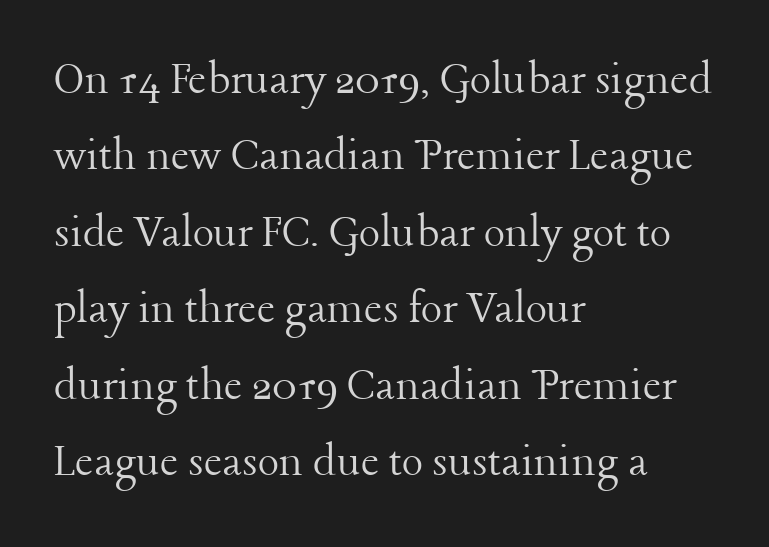
{"serif": "yes", "italic": "no", "bold": "no", "weight": "light", "width": "normal", "stroke_contrast": "low", "x_height": "medium", "monospaced": "no", "underline": "no", "align": "left", "line_spacing": "normal", "line_spacing_ratio": 1.53, "letter_spacing": "normal", "letter_spacing_em": 0.0, "glyph_px": 50}
